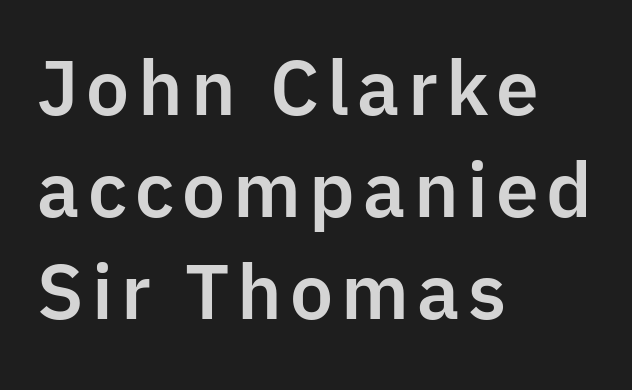
{"serif": "no", "italic": "no", "width": "normal", "stroke_contrast": "low", "x_height": "medium", "monospaced": "no", "underline": "no", "align": "left", "line_spacing": "normal", "line_spacing_ratio": 1.4, "glyph_px": 73}
